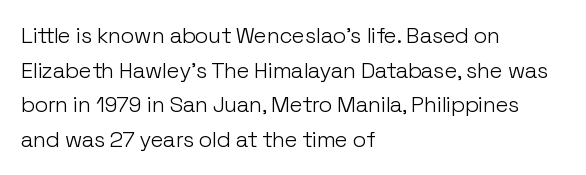
{"italic": "no", "bold": "no", "underline": "no", "align": "left", "line_spacing": "normal", "line_spacing_ratio": 1.57, "letter_spacing": "normal", "letter_spacing_em": 0.0, "glyph_px": 22}
